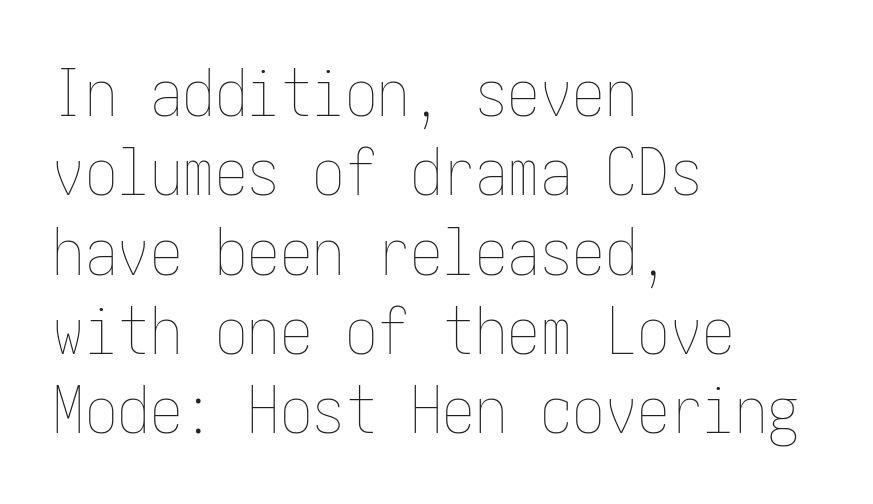
{"italic": "no", "bold": "no", "weight": "thin", "width": "condensed", "stroke_contrast": "low", "x_height": "medium", "underline": "no", "align": "left", "line_spacing_ratio": 1.22, "letter_spacing": "normal", "letter_spacing_em": 0.0, "glyph_px": 65}
